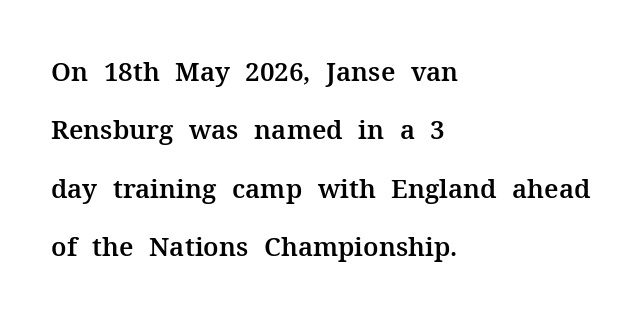
Horizontally, the lines are justified to the leading edge only. Honestly, the letter spacing is just normal — you wouldn't notice it. Vertically, the passage feels expansive, rows floating well apart. The letters stand upright; this is a roman face. The baseline area is clear.
